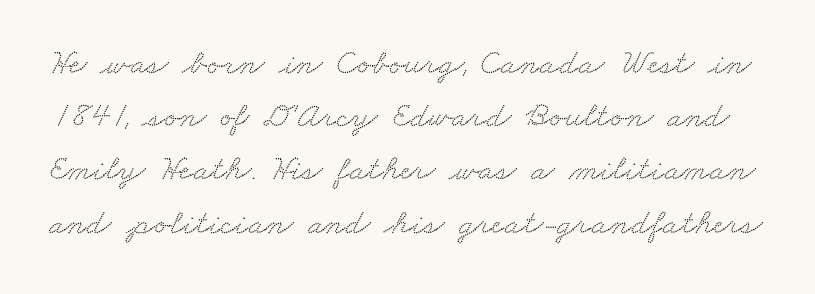
{"serif": "yes", "width": "wide", "stroke_contrast": "low", "x_height": "small", "monospaced": "no", "underline": "no", "line_spacing": "normal", "line_spacing_ratio": 1.52, "letter_spacing": "normal", "letter_spacing_em": 0.0, "glyph_px": 35}
